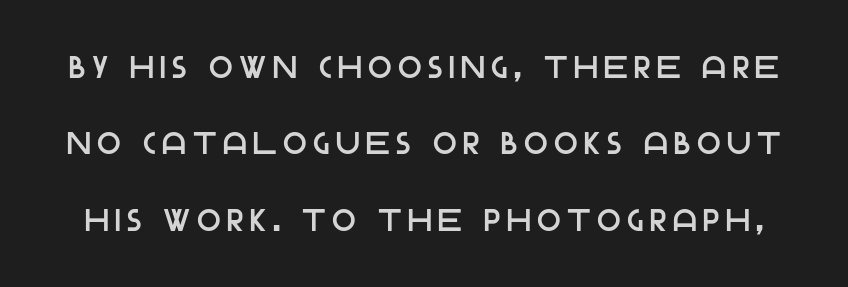
{"serif": "no", "italic": "no", "width": "normal", "stroke_contrast": "low", "x_height": "large", "monospaced": "no", "underline": "no", "line_spacing": "loose", "line_spacing_ratio": 2.46, "letter_spacing": "wide", "letter_spacing_em": 0.21, "glyph_px": 31}
